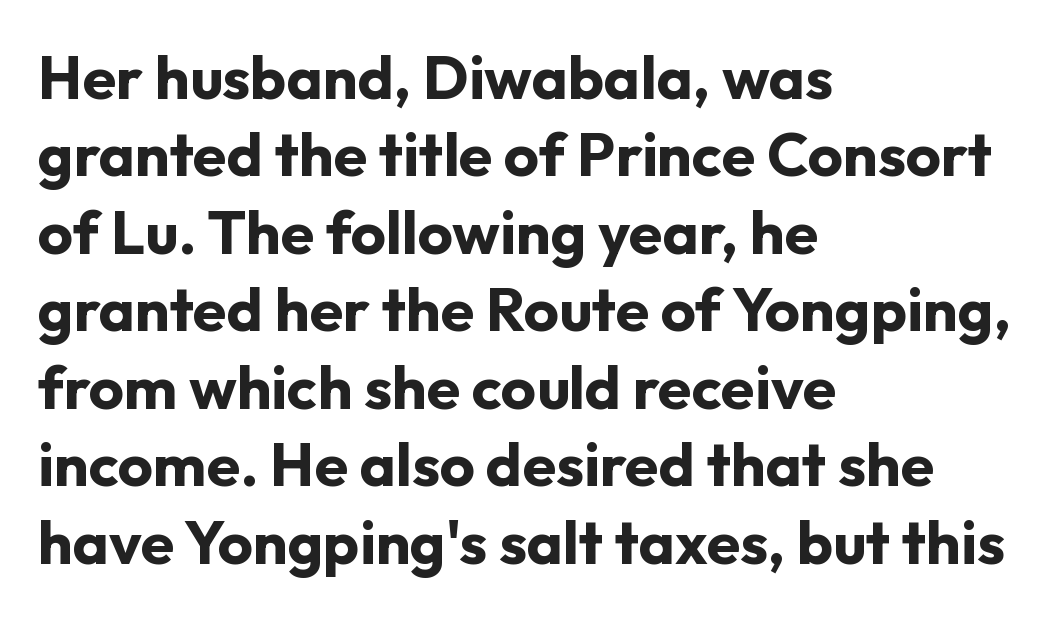
Q: Is the text bold? A: Yes.
Q: Is the text italic (slanted)? A: No, it is upright.
Q: Is the typeface a serif or a sans-serif typeface? A: Sans-serif.
Q: Is the text underlined? A: No.
Q: How is the paragraph aligned? A: Left-aligned.
Q: Is the spacing between letters normal or unusually wide? A: Normal.
Q: Is the spacing between lines tight, normal or loose? A: Normal.
Q: Width (condensed, normal, or wide)? A: Normal.
Q: Stroke contrast? A: Low.
Q: x-height? A: Medium.
Q: Monospaced? A: No.
